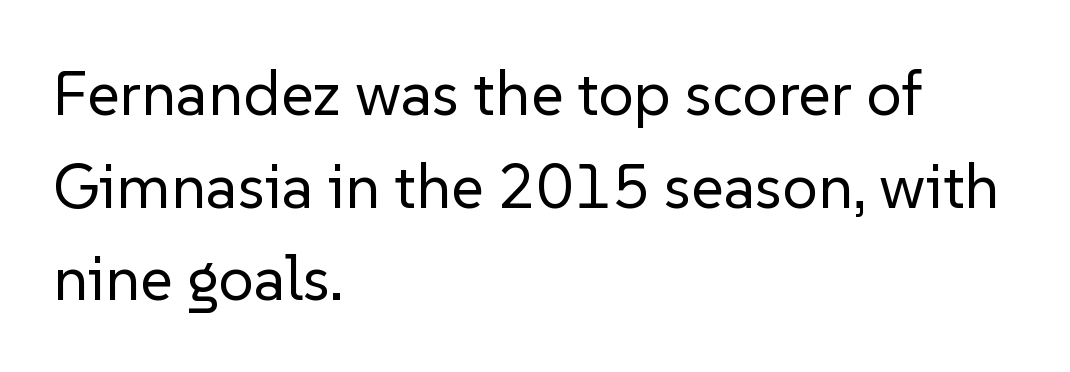
{"serif": "no", "italic": "no", "bold": "no", "weight": "regular", "width": "normal", "stroke_contrast": "low", "x_height": "medium", "monospaced": "no", "underline": "no", "align": "left", "line_spacing": "normal", "line_spacing_ratio": 1.47, "letter_spacing": "normal", "letter_spacing_em": 0.0, "glyph_px": 63}
